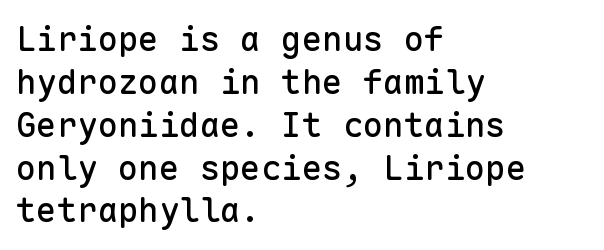
{"serif": "no", "italic": "no", "width": "normal", "stroke_contrast": "low", "x_height": "medium", "monospaced": "yes", "underline": "no", "align": "left", "line_spacing": "normal", "line_spacing_ratio": 1.26, "letter_spacing": "normal", "letter_spacing_em": 0.0, "glyph_px": 34}
